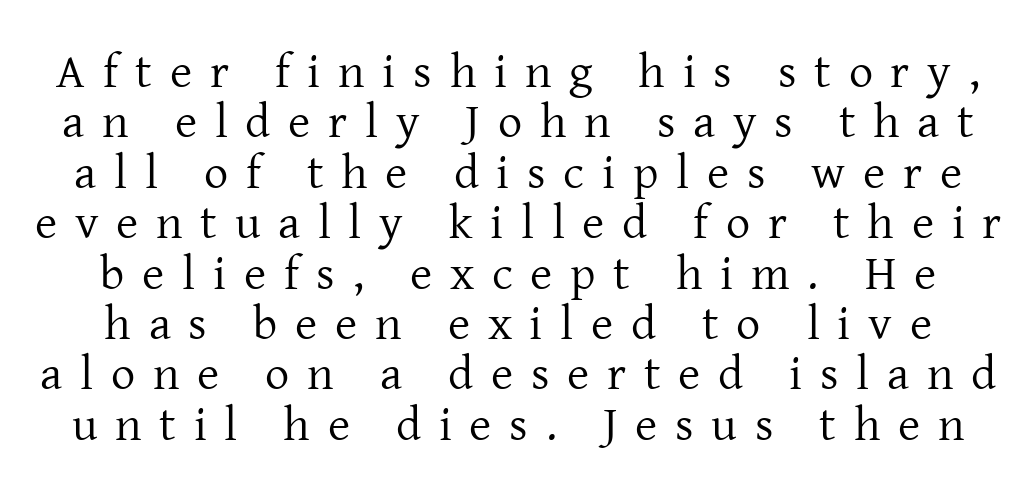
Q: Is the text bold? A: No.
Q: Is the text italic (slanted)? A: No, it is upright.
Q: Is the typeface a serif or a sans-serif typeface? A: Serif.
Q: Is the text underlined? A: No.
Q: Is the spacing between letters normal or unusually wide? A: Unusually wide.
Q: Is the spacing between lines tight, normal or loose? A: Tight.
Q: Width (condensed, normal, or wide)? A: Normal.
Q: Stroke contrast? A: Low.
Q: x-height? A: Medium.
Q: Monospaced? A: No.
